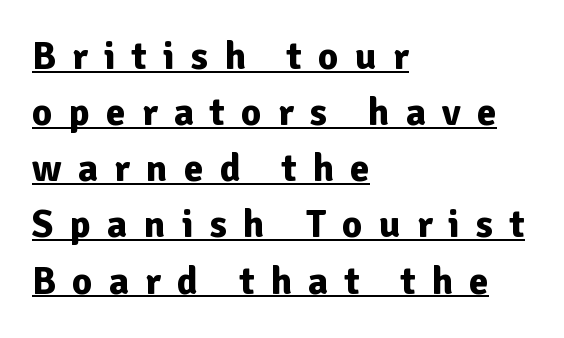
{"serif": "no", "italic": "no", "bold": "yes", "weight": "bold", "width": "normal", "stroke_contrast": "low", "x_height": "medium", "monospaced": "no", "underline": "yes", "align": "left", "line_spacing": "normal", "line_spacing_ratio": 1.44, "letter_spacing": "wide", "letter_spacing_em": 0.42, "glyph_px": 39}
